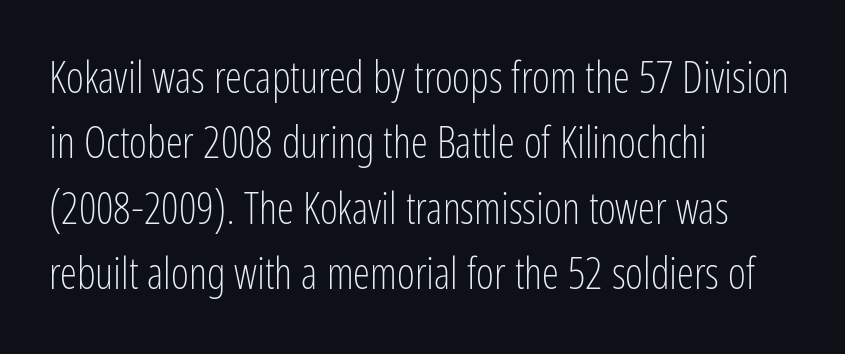
{"serif": "no", "italic": "no", "bold": "no", "weight": "light", "width": "condensed", "stroke_contrast": "low", "x_height": "medium", "monospaced": "no", "underline": "no", "align": "left", "line_spacing": "normal", "line_spacing_ratio": 1.52, "letter_spacing": "normal", "letter_spacing_em": 0.0, "glyph_px": 43}
